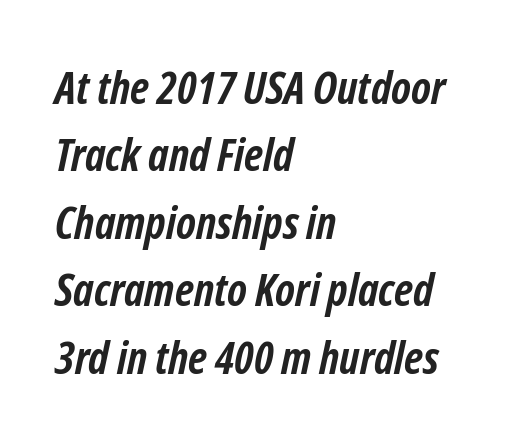
{"italic": "yes", "lean": "right", "slant_degrees": 12, "bold": "yes", "weight": "semibold", "width": "condensed", "stroke_contrast": "low", "x_height": "medium", "monospaced": "no", "underline": "no", "align": "left", "line_spacing": "normal", "line_spacing_ratio": 1.5, "letter_spacing": "normal", "letter_spacing_em": 0.0, "glyph_px": 45}
